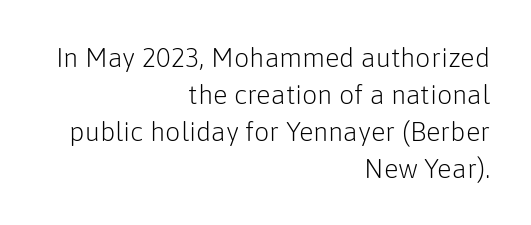
{"italic": "no", "bold": "no", "underline": "no", "align": "right", "line_spacing": "normal", "line_spacing_ratio": 1.37, "letter_spacing": "normal", "letter_spacing_em": 0.0, "glyph_px": 27}
